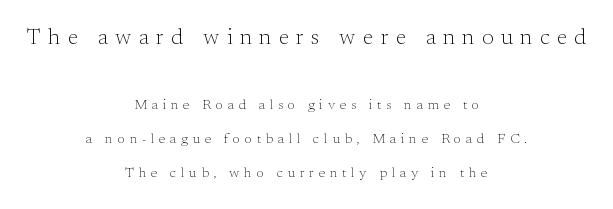
The image shows 22 px text type, upright; set centered, loose line spacing (2.43x), unusually wide letter spacing (+0.34 em), not underlined; the first (top) block is 1.57x larger.
